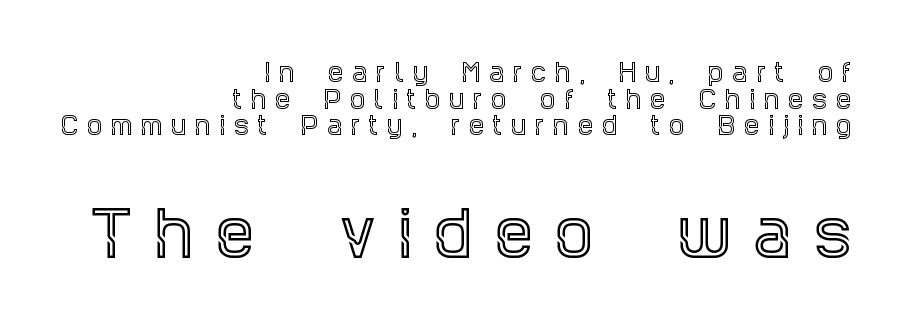
Q: Is the text italic (slanted)? A: No, it is upright.
Q: Is the typeface a serif or a sans-serif typeface? A: Serif.
Q: Is the text underlined? A: No.
Q: How is the paragraph aligned? A: Right-aligned.
Q: Is the spacing between letters normal or unusually wide? A: Unusually wide.
Q: Is the spacing between lines tight, normal or loose? A: Tight.
Q: Which block of text is set in a larger size, the first (top) or the second (bottom)? A: The second (bottom) one.
Q: Width (condensed, normal, or wide)? A: Condensed.
Q: x-height? A: Large.
Q: Monospaced? A: No.
